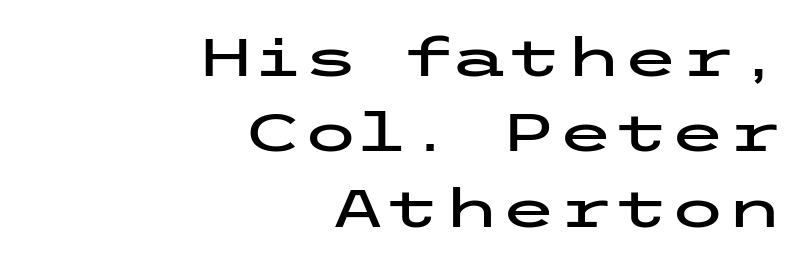
The image shows 52 px wide sans-serif type, upright; set right-aligned, normal line spacing (1.45x), normal letter spacing, not underlined; low stroke contrast and a medium x-height.
